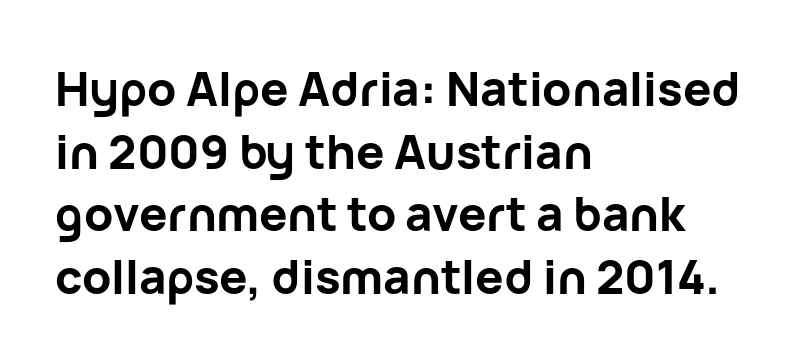
Q: Is the text bold? A: Yes.
Q: Is the text italic (slanted)? A: No, it is upright.
Q: Is the typeface a serif or a sans-serif typeface? A: Sans-serif.
Q: Is the text underlined? A: No.
Q: How is the paragraph aligned? A: Left-aligned.
Q: Is the spacing between letters normal or unusually wide? A: Normal.
Q: Is the spacing between lines tight, normal or loose? A: Normal.
Q: Width (condensed, normal, or wide)? A: Normal.
Q: Stroke contrast? A: Low.
Q: x-height? A: Medium.
Q: Monospaced? A: No.
